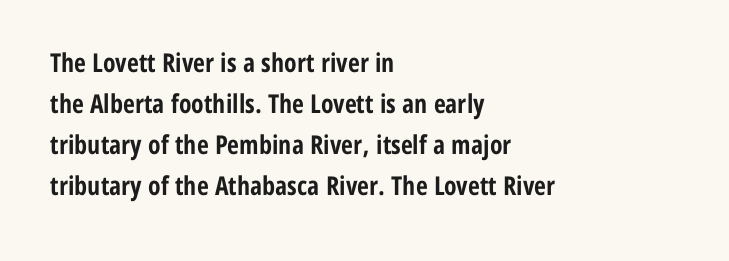
Q: Is the text bold? A: Yes.
Q: Is the text italic (slanted)? A: No, it is upright.
Q: Is the text underlined? A: No.
Q: How is the paragraph aligned? A: Left-aligned.
Q: Is the spacing between letters normal or unusually wide? A: Normal.
Q: Is the spacing between lines tight, normal or loose? A: Normal.
